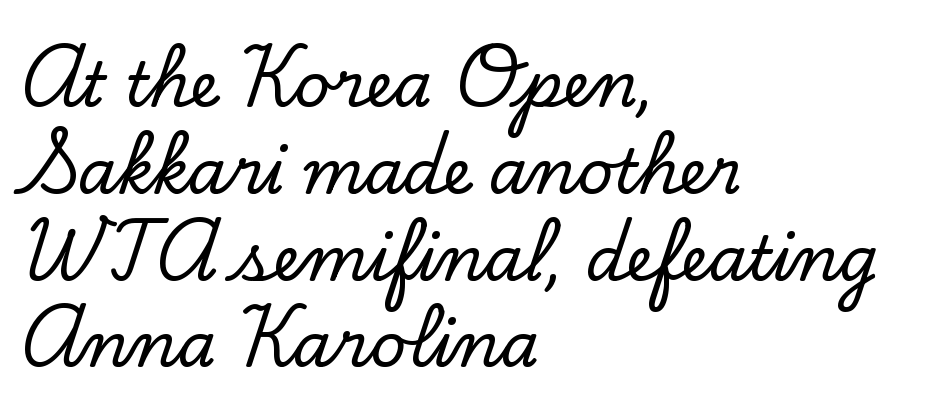
Typeset ragged right — the left edge is the straight one. How are the letters spaced? Ordinarily, with no added tracking. The baseline area is clear. A serif font was chosen for this passage.
